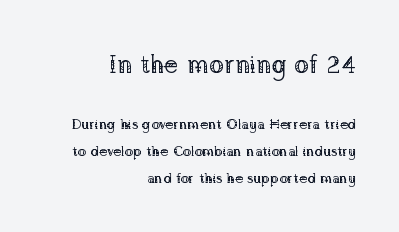
The image shows 25 px text type, upright; set right-aligned, loose line spacing (1.95x), normal letter spacing, not underlined; the first (top) block is 1.79x larger.
